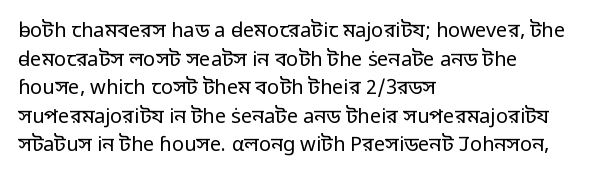
Q: Is the text bold? A: No.
Q: Is the text italic (slanted)? A: No, it is upright.
Q: Is the text underlined? A: No.
Q: How is the paragraph aligned? A: Left-aligned.
Q: Is the spacing between letters normal or unusually wide? A: Normal.
Q: Is the spacing between lines tight, normal or loose? A: Normal.
